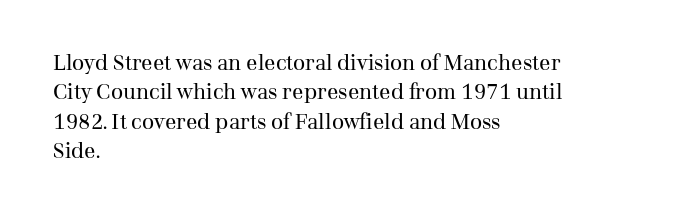
A clean baseline with only descenders dipping below it. If you drew a line through each stem, it would be perfectly vertical. Honestly, the row spacing looks completely unremarkable. Is this a heavy cut? Hardly; it is regular or lighter.
